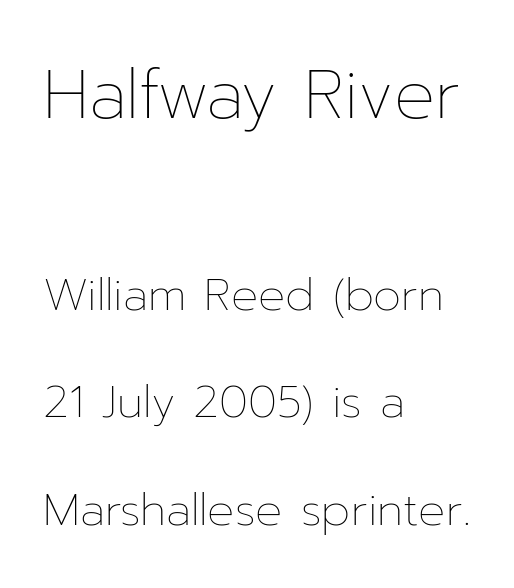
{"italic": "no", "bold": "no", "weight": "thin", "width": "normal", "stroke_contrast": "low", "x_height": "medium", "monospaced": "no", "underline": "no", "align": "left", "line_spacing": "loose", "line_spacing_ratio": 2.39, "letter_spacing": "normal", "letter_spacing_em": 0.0, "larger_block": "first", "size_ratio": 1.51, "glyph_px": 68}
